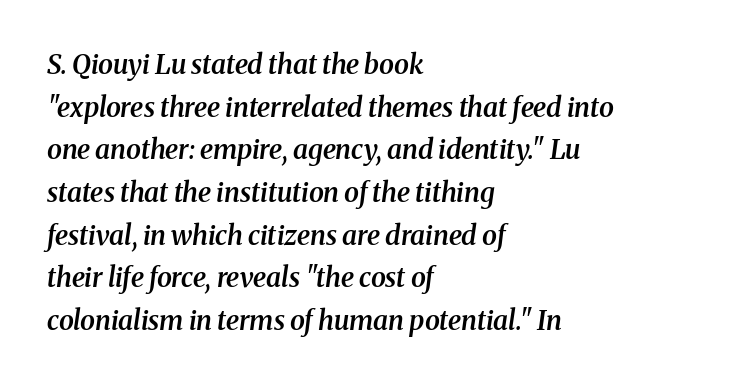
{"italic": "yes", "lean": "right", "slant_degrees": 8, "bold": "semi", "underline": "no", "align": "left", "line_spacing": "normal", "line_spacing_ratio": 1.58, "letter_spacing": "normal", "letter_spacing_em": 0.0, "glyph_px": 27}
